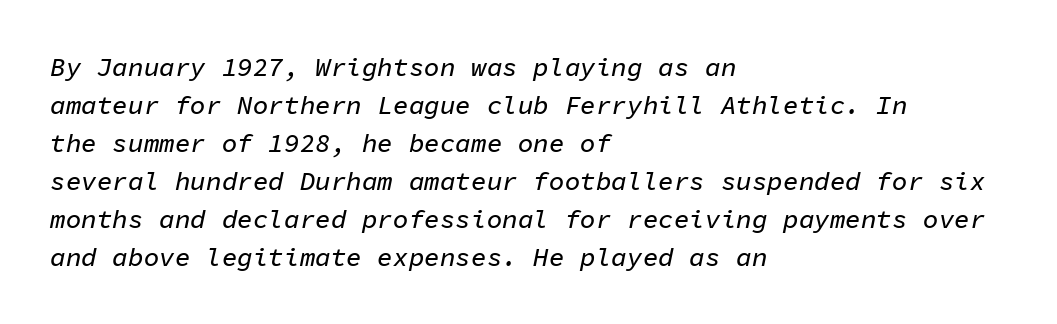
These lines sit exactly where default settings would place them. Layout note: lines flush left. Type without underlining. Tracking here is standard; glyphs follow each other at the usual distance.
